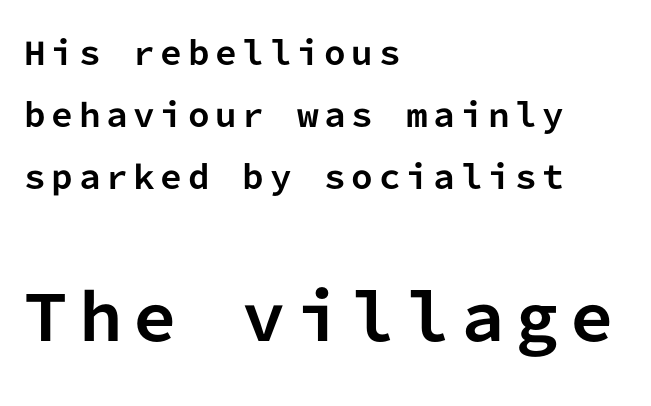
Q: Is the text bold? A: Yes.
Q: Is the text italic (slanted)? A: No, it is upright.
Q: Is the typeface a serif or a sans-serif typeface? A: Sans-serif.
Q: Is the text underlined? A: No.
Q: How is the paragraph aligned? A: Left-aligned.
Q: Is the spacing between lines tight, normal or loose? A: Loose.
Q: Which block of text is set in a larger size, the first (top) or the second (bottom)? A: The second (bottom) one.
Q: Width (condensed, normal, or wide)? A: Normal.
Q: Stroke contrast? A: Low.
Q: x-height? A: Medium.
Q: Monospaced? A: Yes.
